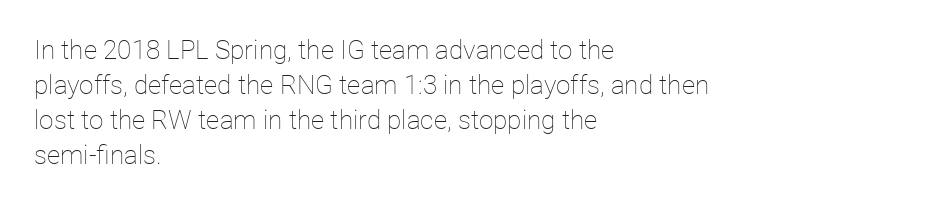
Q: Is the text bold? A: No.
Q: Is the text italic (slanted)? A: No, it is upright.
Q: Is the text underlined? A: No.
Q: How is the paragraph aligned? A: Left-aligned.
Q: Is the spacing between letters normal or unusually wide? A: Normal.
Q: Is the spacing between lines tight, normal or loose? A: Normal.
